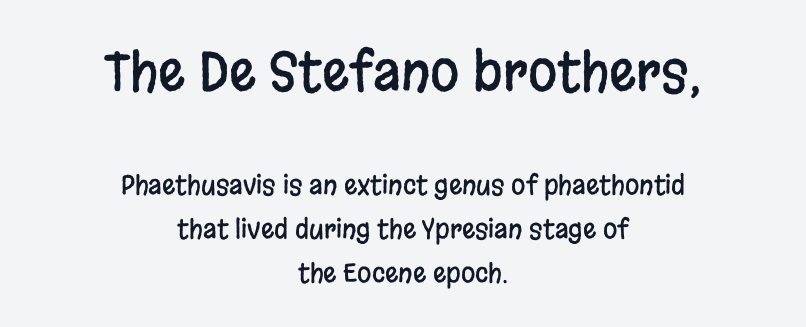
{"serif": "no", "italic": "no", "width": "condensed", "stroke_contrast": "low", "x_height": "large", "monospaced": "no", "underline": "no", "align": "center", "line_spacing": "normal", "line_spacing_ratio": 1.68, "letter_spacing": "normal", "letter_spacing_em": 0.0, "larger_block": "first", "size_ratio": 2.04, "glyph_px": 53}
